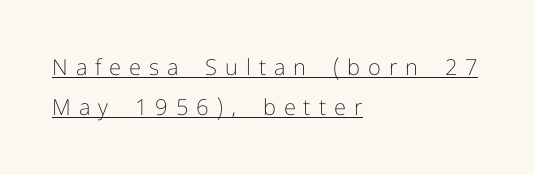
The sample's only ornament is a line tracing under the words. Does the copy run flush right? No — it runs flush left. Here the glyphs are tracked loosely, breaking word shapes into spaced letters. Heaviness? Minimal to ordinary, like unemphasized prose.
